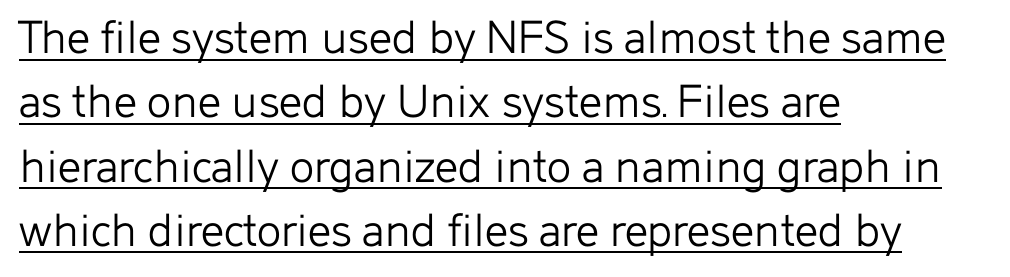
{"serif": "no", "italic": "no", "bold": "no", "weight": "light", "width": "normal", "stroke_contrast": "low", "x_height": "medium", "monospaced": "no", "underline": "yes", "align": "left", "line_spacing": "normal", "line_spacing_ratio": 1.26, "letter_spacing": "normal", "letter_spacing_em": 0.0, "glyph_px": 51}
